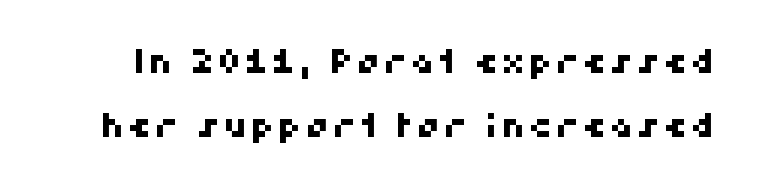
Q: Is the typeface a serif or a sans-serif typeface? A: Sans-serif.
Q: Is the text underlined? A: No.
Q: Is the spacing between lines tight, normal or loose? A: Loose.
Q: Width (condensed, normal, or wide)? A: Normal.
Q: Stroke contrast? A: High.
Q: x-height? A: Medium.
Q: Monospaced? A: No.
